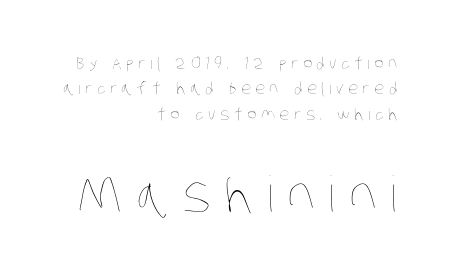
{"bold": "no", "weight": "thin", "width": "condensed", "stroke_contrast": "low", "x_height": "large", "monospaced": "no", "underline": "no", "align": "right", "line_spacing": "normal", "line_spacing_ratio": 1.58, "letter_spacing": "wide", "letter_spacing_em": 0.28, "larger_block": "second", "size_ratio": 3.06, "glyph_px": 49}
